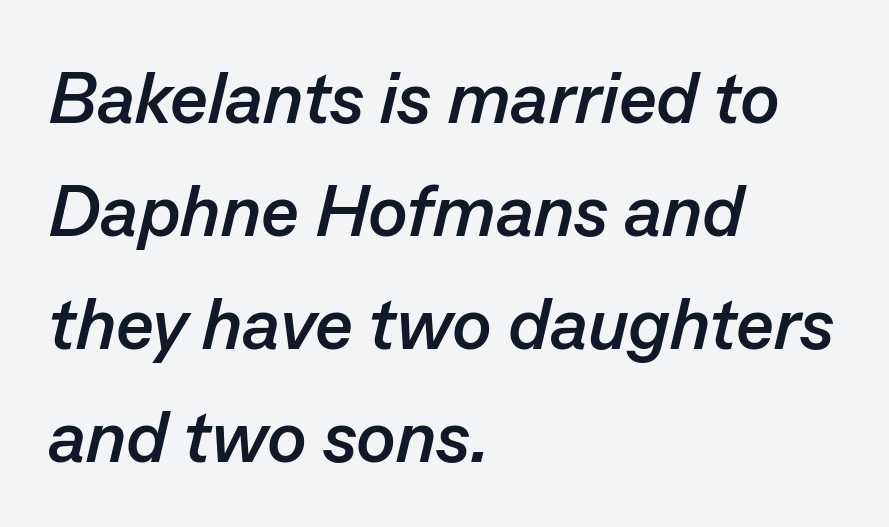
{"italic": "yes", "lean": "right", "slant_degrees": 13, "bold": "yes", "weight": "semibold", "width": "normal", "stroke_contrast": "low", "x_height": "medium", "monospaced": "no", "underline": "no", "align": "left", "line_spacing": "normal", "line_spacing_ratio": 1.55, "letter_spacing": "normal", "letter_spacing_em": 0.0, "glyph_px": 73}
